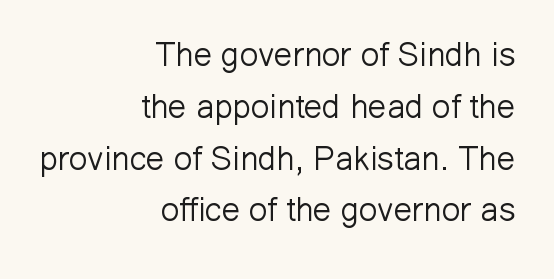
The image shows 33 px light sans-serif type, upright; set right-aligned, normal line spacing (1.57x), normal letter spacing, not underlined; low stroke contrast and a medium x-height.
